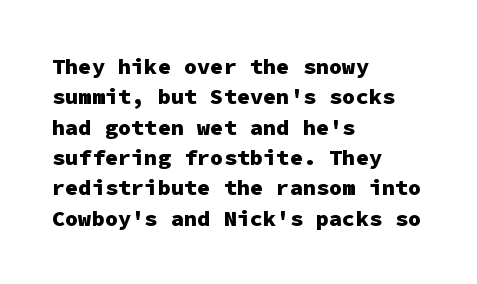
The paragraph shown leans on its left margin. The glyphs have the mass of a bold cut. How are the letters spaced? Ordinarily, with no added tracking. This sample uses an upright cut, with every glyph sitting square on the baseline.
